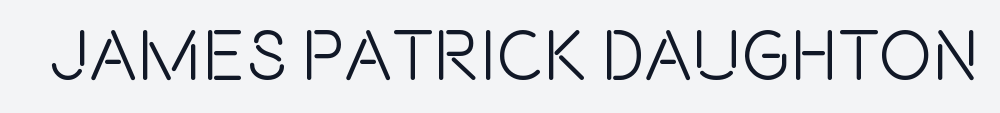
{"serif": "no", "italic": "no", "width": "condensed", "x_height": "large", "monospaced": "no", "underline": "no", "letter_spacing": "normal", "letter_spacing_em": 0.0, "glyph_px": 72}
